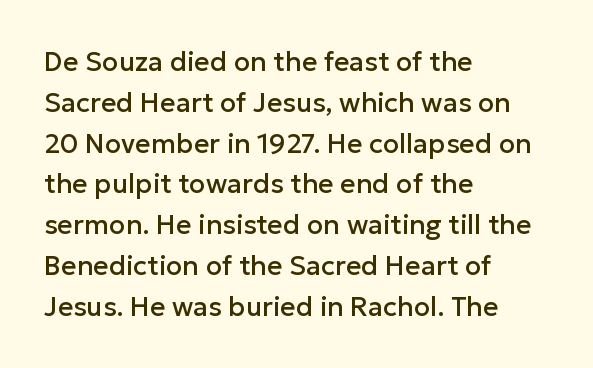
The typography opts for an upright posture over an oblique one. Descenders hang freely into open space. The rag falls on the right side of this text block. No extra tracking has been applied to these lines. Does the leading feel generous? No, just average.
